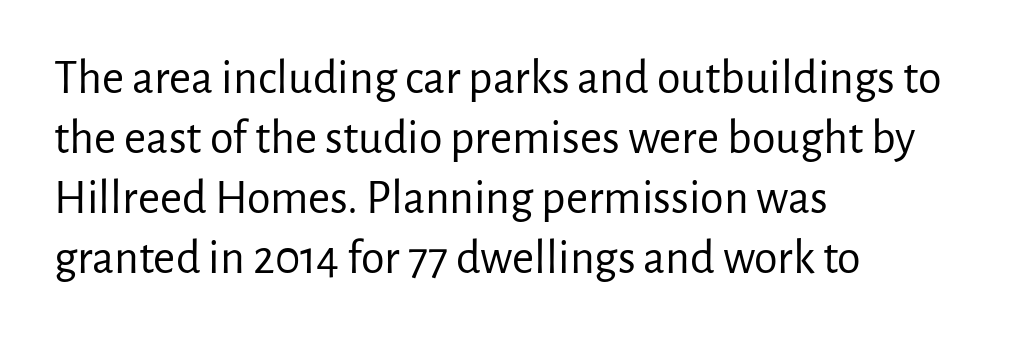
Q: Is the text bold? A: No.
Q: Is the text italic (slanted)? A: No, it is upright.
Q: Is the typeface a serif or a sans-serif typeface? A: Sans-serif.
Q: Is the text underlined? A: No.
Q: How is the paragraph aligned? A: Left-aligned.
Q: Is the spacing between letters normal or unusually wide? A: Normal.
Q: Is the spacing between lines tight, normal or loose? A: Normal.
Q: Width (condensed, normal, or wide)? A: Normal.
Q: Stroke contrast? A: Low.
Q: x-height? A: Medium.
Q: Monospaced? A: No.
